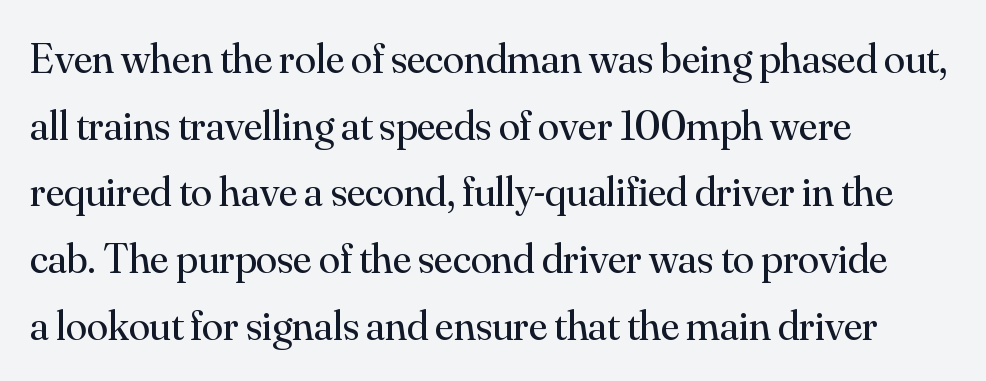
{"serif": "yes", "italic": "no", "bold": "no", "weight": "regular", "width": "normal", "stroke_contrast": "medium", "x_height": "small", "monospaced": "no", "underline": "no", "align": "left", "line_spacing": "normal", "line_spacing_ratio": 1.55, "letter_spacing": "normal", "letter_spacing_em": 0.0, "glyph_px": 43}
